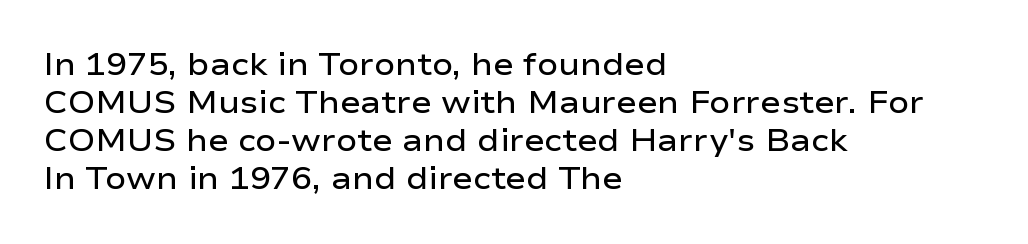
Notice the strokes are somewhat thickened but not fully heavy: this is a semibold. What stands out about the letter spacing? Nothing — it is the standard amount. Tall strokes in this sample are plumb rather than angled. Every row of glyphs begins at an identical x-position on the left.
